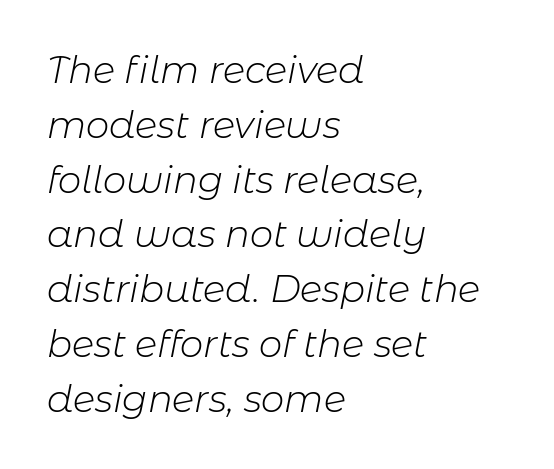
Q: Is the text bold? A: No.
Q: Is the text italic (slanted)? A: Yes, it leans right by about 11 degrees.
Q: Is the text underlined? A: No.
Q: How is the paragraph aligned? A: Left-aligned.
Q: Is the spacing between letters normal or unusually wide? A: Normal.
Q: Is the spacing between lines tight, normal or loose? A: Normal.
Q: Width (condensed, normal, or wide)? A: Normal.
Q: Stroke contrast? A: Low.
Q: x-height? A: Medium.
Q: Monospaced? A: No.
